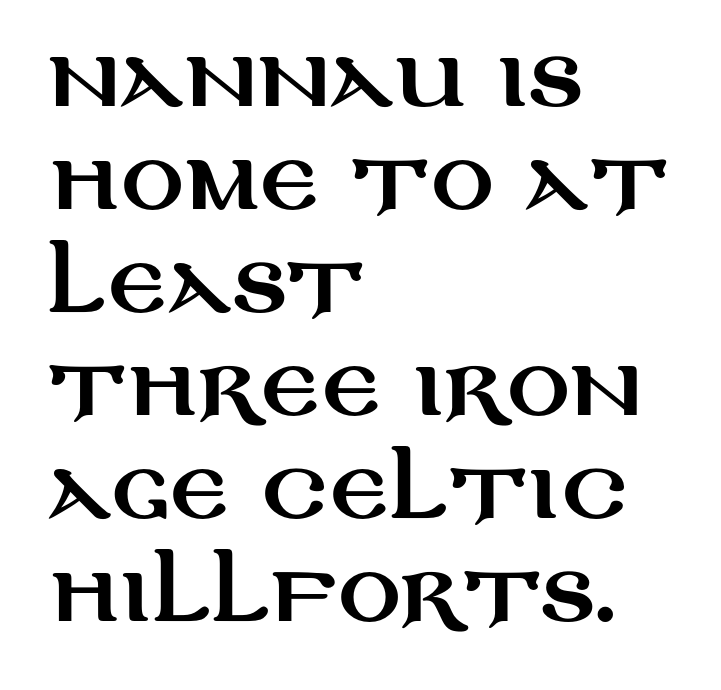
{"serif": "no", "italic": "no", "width": "wide", "stroke_contrast": "medium", "x_height": "large", "monospaced": "no", "underline": "no", "align": "left", "line_spacing": "normal", "line_spacing_ratio": 1.32, "letter_spacing": "normal", "letter_spacing_em": 0.0, "glyph_px": 78}
